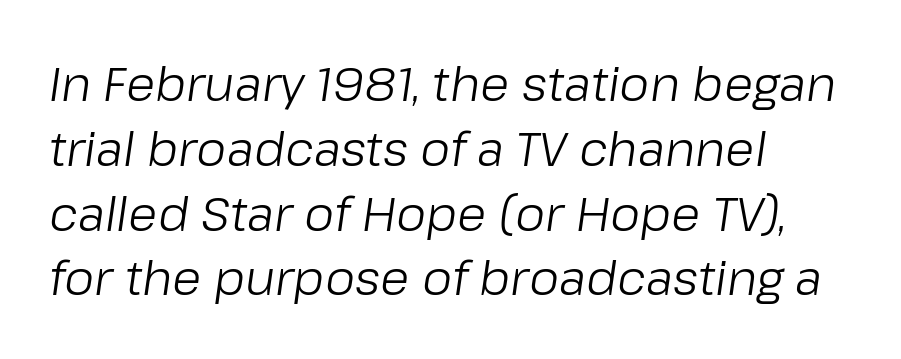
The image shows 48 px light type, italic (leaning right); set left-aligned, normal line spacing (1.35x), normal letter spacing, not underlined; low stroke contrast and a medium x-height.
